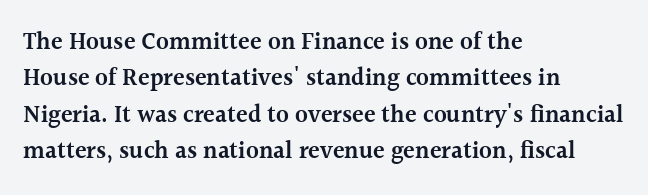
These lines keep a tight, regular rhythm from letter to letter. The foot of each line stays bare and open. The rag falls on the right side of this text block. The designer left line spacing at the default.
